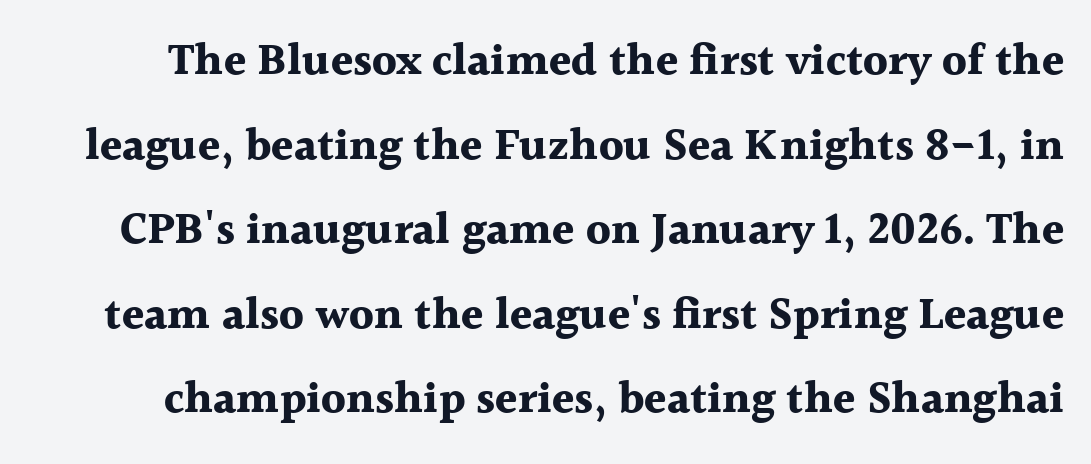
The image shows 45 px bold serif type, upright; set line spacing 1.88x, normal letter spacing, not underlined; a medium x-height.
